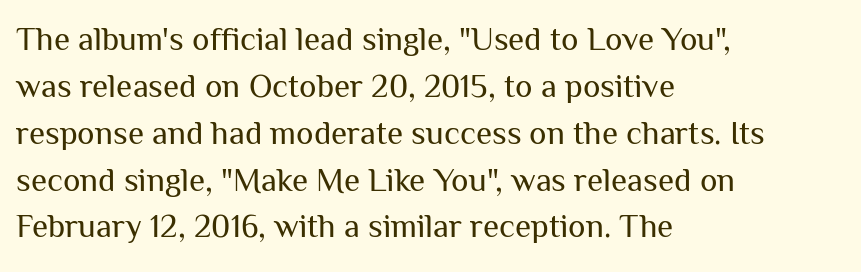
The image shows 33 px regular-weight sans-serif type, upright; set left-aligned, normal line spacing (1.42x), normal letter spacing, not underlined; medium stroke contrast and a medium x-height.
